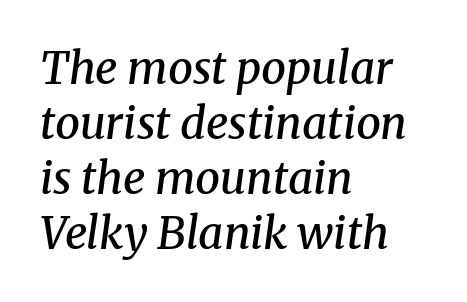
The glyphs look as if they've been sheared to an angle. Students, observe: this is what conventionally led text looks like. Regarding serifs, this sample has them. In terms of letterspacing, this is plain default setting.
